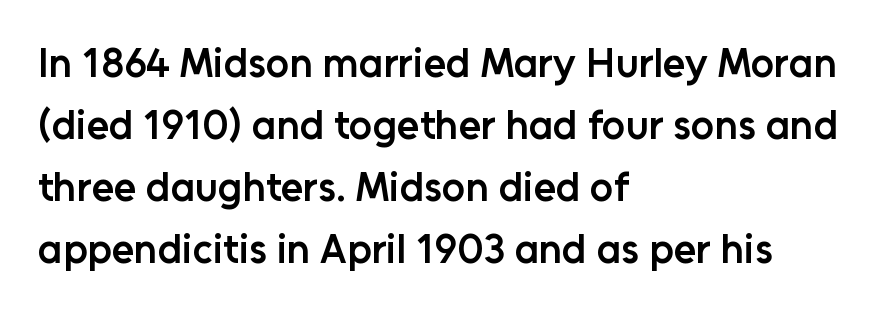
This rendering leaves character spacing at its baseline value. Note: no serifs on the glyphs. A normal amount of white space separates one row of letters from the next. Bare-footed words on every line.
